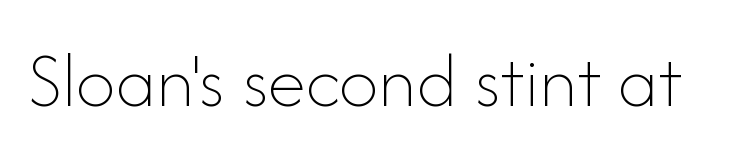
{"italic": "no", "bold": "no", "weight": "thin", "width": "normal", "stroke_contrast": "low", "x_height": "small", "monospaced": "no", "underline": "no", "letter_spacing": "normal", "letter_spacing_em": 0.0, "glyph_px": 79}
